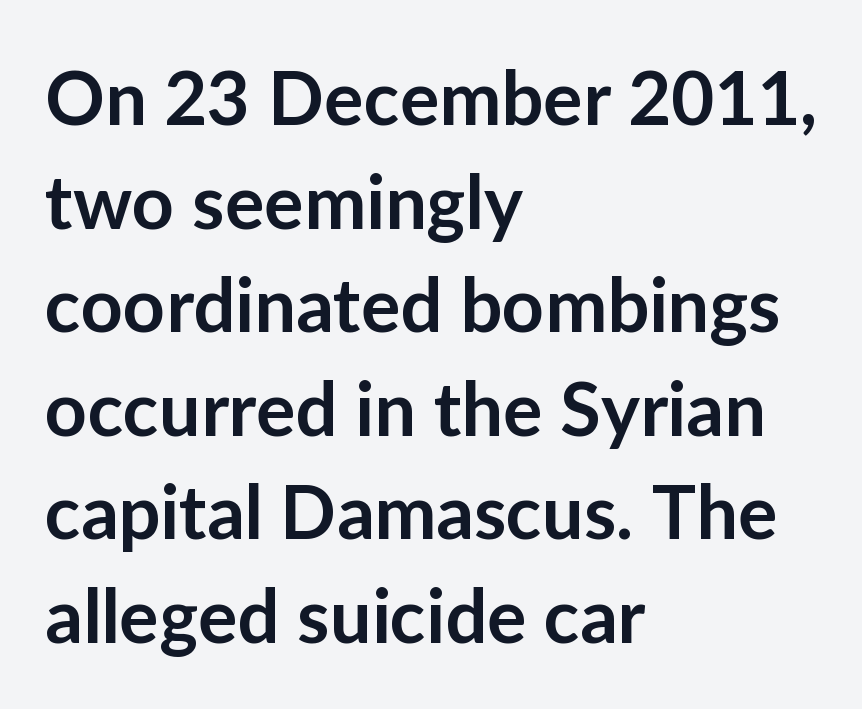
The image shows 74 px semibold sans-serif type, upright; set left-aligned, normal line spacing (1.4x), normal letter spacing, not underlined; low stroke contrast and a medium x-height.
